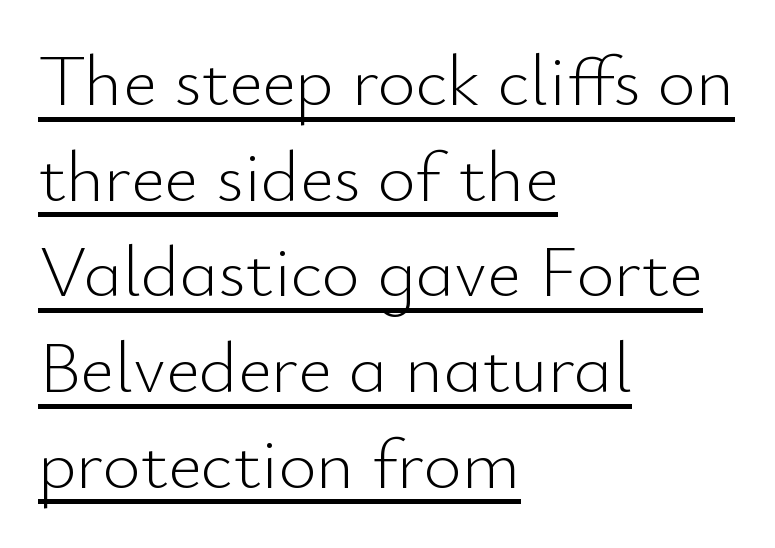
You can tell it's not italic because the verticals are truly vertical. These glyphs show unthickened strokes, regular width or finer. Spacing between characters is what you'd get straight out of the box. A sans-serif font was chosen for this passage.
